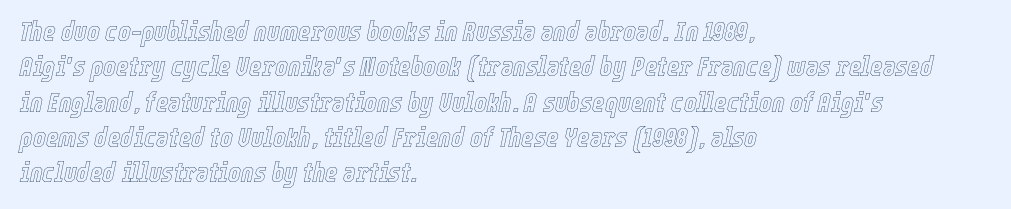
Here the glyphs are tracked normally, forming tight word shapes. Nobody drew a line under any word here. Yep, that's italic — everything's leaning. Each new line begins a customary step beneath the previous one.
